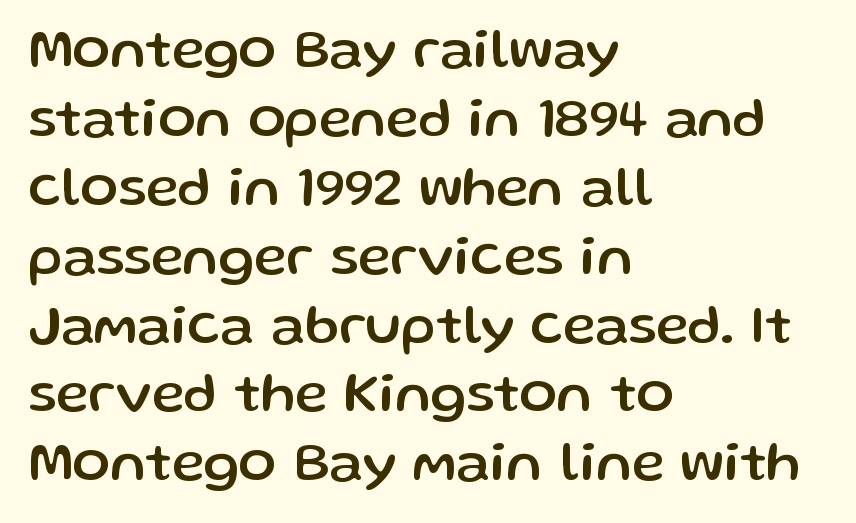
The image shows 56 px sans-serif type, upright; set left-aligned, line spacing 1.23x, normal letter spacing, not underlined; low stroke contrast and a medium x-height.
